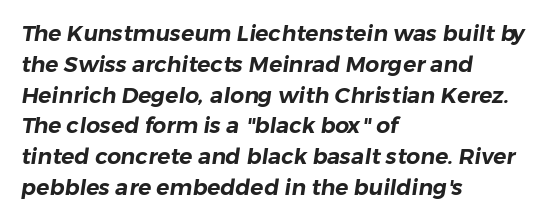
Letters rest on an invisible, unmarked baseline. How would I describe the line gaps? Plain and ordinary. Each word holds together tightly as a unit, with standard inter-letter gaps. These lines stack with their left ends in a neat column.
